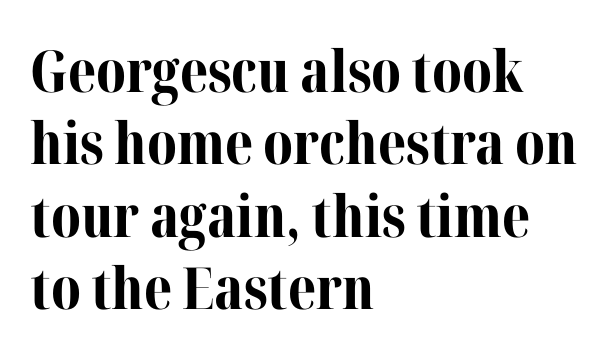
The image shows 58 px bold serif type, upright; set left-aligned, normal line spacing (1.25x), normal letter spacing, not underlined; medium stroke contrast and a medium x-height.
